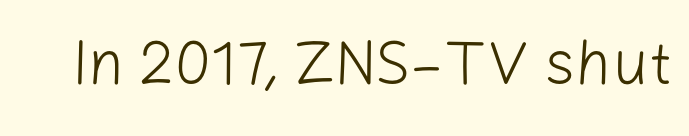
{"serif": "no", "italic": "no", "bold": "no", "weight": "light", "width": "normal", "stroke_contrast": "low", "x_height": "medium", "monospaced": "no", "underline": "no", "letter_spacing": "normal", "letter_spacing_em": 0.0, "glyph_px": 62}
